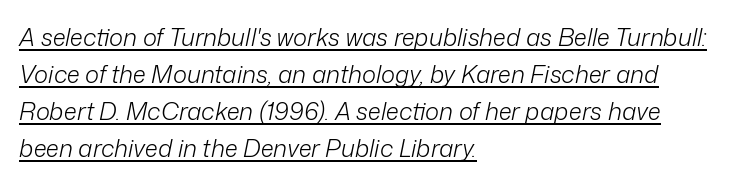
Italic? Definitely — the glyphs are oblique. Every row of glyphs begins at an identical x-position on the left. Horizontal bands of white between lines are of average thickness. This rendering leaves character spacing at its baseline value. Is the type heavy? It reads as light-to-regular instead.
